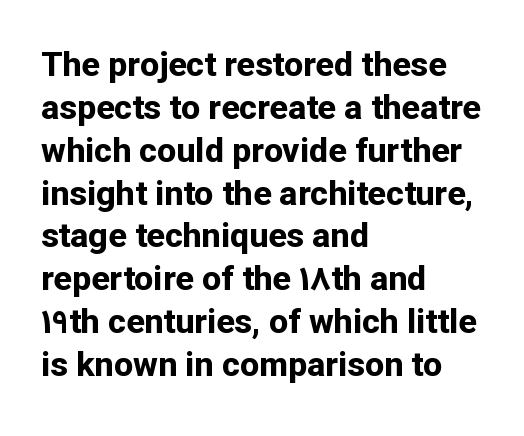
The image shows 34 px bold sans-serif type, upright; set left-aligned, normal line spacing (1.26x), normal letter spacing, not underlined; low stroke contrast and a medium x-height.
